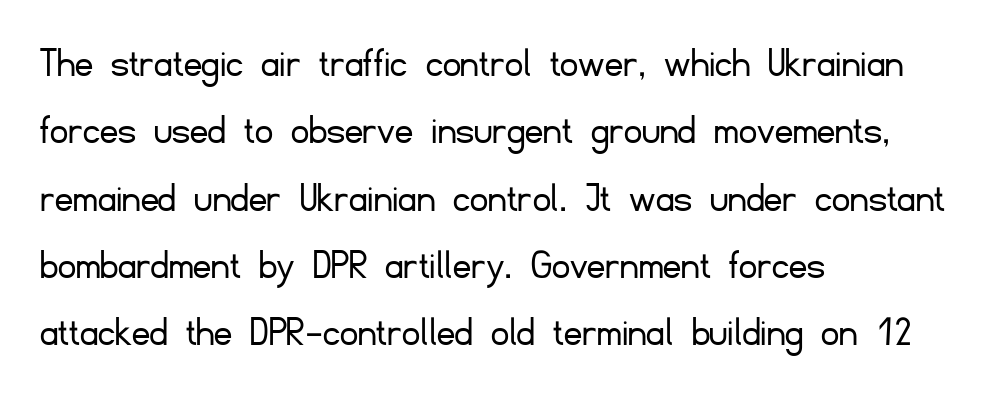
{"serif": "no", "italic": "no", "bold": "no", "weight": "light", "width": "normal", "stroke_contrast": "low", "x_height": "small", "monospaced": "no", "underline": "no", "align": "left", "line_spacing": "normal", "line_spacing_ratio": 1.53, "letter_spacing": "normal", "letter_spacing_em": 0.0, "glyph_px": 44}
